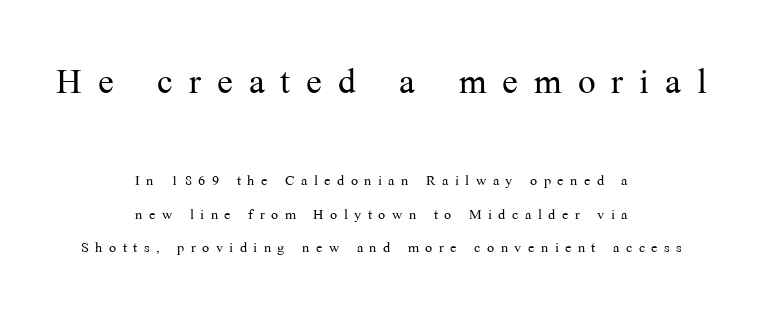
{"serif": "yes", "italic": "no", "bold": "no", "weight": "light", "width": "normal", "stroke_contrast": "medium", "x_height": "medium", "monospaced": "no", "underline": "no", "align": "center", "line_spacing_ratio": 1.76, "letter_spacing": "wide", "letter_spacing_em": 0.34, "larger_block": "first", "size_ratio": 2.47, "glyph_px": 47}
